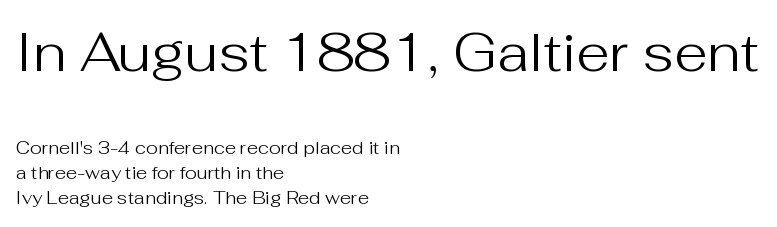
Q: Is the text bold? A: No.
Q: Is the text italic (slanted)? A: No, it is upright.
Q: Is the typeface a serif or a sans-serif typeface? A: Sans-serif.
Q: Is the text underlined? A: No.
Q: How is the paragraph aligned? A: Left-aligned.
Q: Is the spacing between letters normal or unusually wide? A: Normal.
Q: Is the spacing between lines tight, normal or loose? A: Normal.
Q: Which block of text is set in a larger size, the first (top) or the second (bottom)? A: The first (top) one.
Q: Width (condensed, normal, or wide)? A: Normal.
Q: Stroke contrast? A: Medium.
Q: x-height? A: Medium.
Q: Monospaced? A: No.
